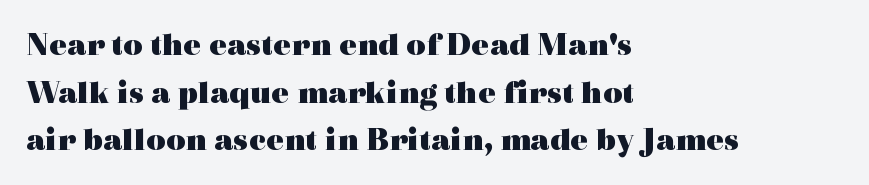
Q: Is the text bold? A: Yes.
Q: Is the text italic (slanted)? A: No, it is upright.
Q: Is the typeface a serif or a sans-serif typeface? A: Serif.
Q: Is the text underlined? A: No.
Q: How is the paragraph aligned? A: Left-aligned.
Q: Is the spacing between letters normal or unusually wide? A: Normal.
Q: Is the spacing between lines tight, normal or loose? A: Normal.
Q: Width (condensed, normal, or wide)? A: Wide.
Q: x-height? A: Medium.
Q: Monospaced? A: No.
